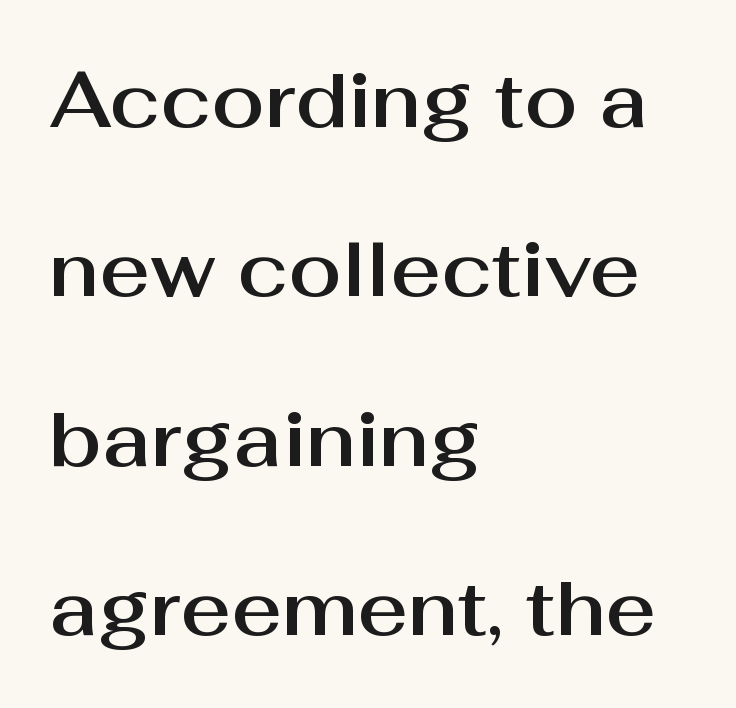
The image shows 77 px sans-serif type, upright; set left-aligned, loose line spacing (2.2x), normal letter spacing, not underlined; medium stroke contrast and a medium x-height.
